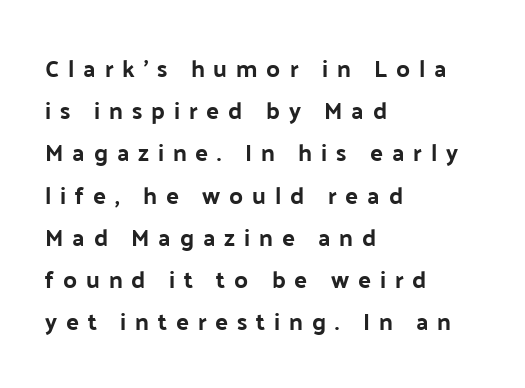
Style check: upright. If you drew a ruler down the left edge, every line would touch it. The string is rendered with underlining switched off. Caption: expanded tracking, letters set apart.
